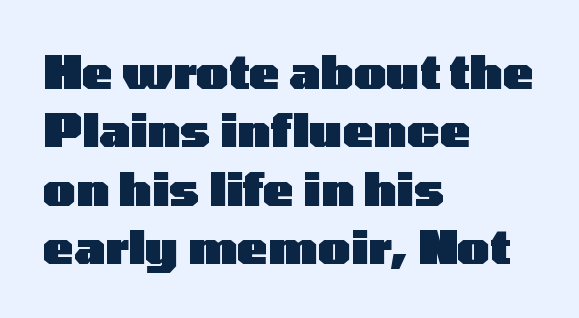
Q: Is the text bold? A: Yes.
Q: Is the text italic (slanted)? A: No, it is upright.
Q: Is the typeface a serif or a sans-serif typeface? A: Sans-serif.
Q: Is the text underlined? A: No.
Q: How is the paragraph aligned? A: Left-aligned.
Q: Is the spacing between letters normal or unusually wide? A: Normal.
Q: Is the spacing between lines tight, normal or loose? A: Normal.
Q: Width (condensed, normal, or wide)? A: Wide.
Q: Stroke contrast? A: Low.
Q: x-height? A: Medium.
Q: Monospaced? A: No.
